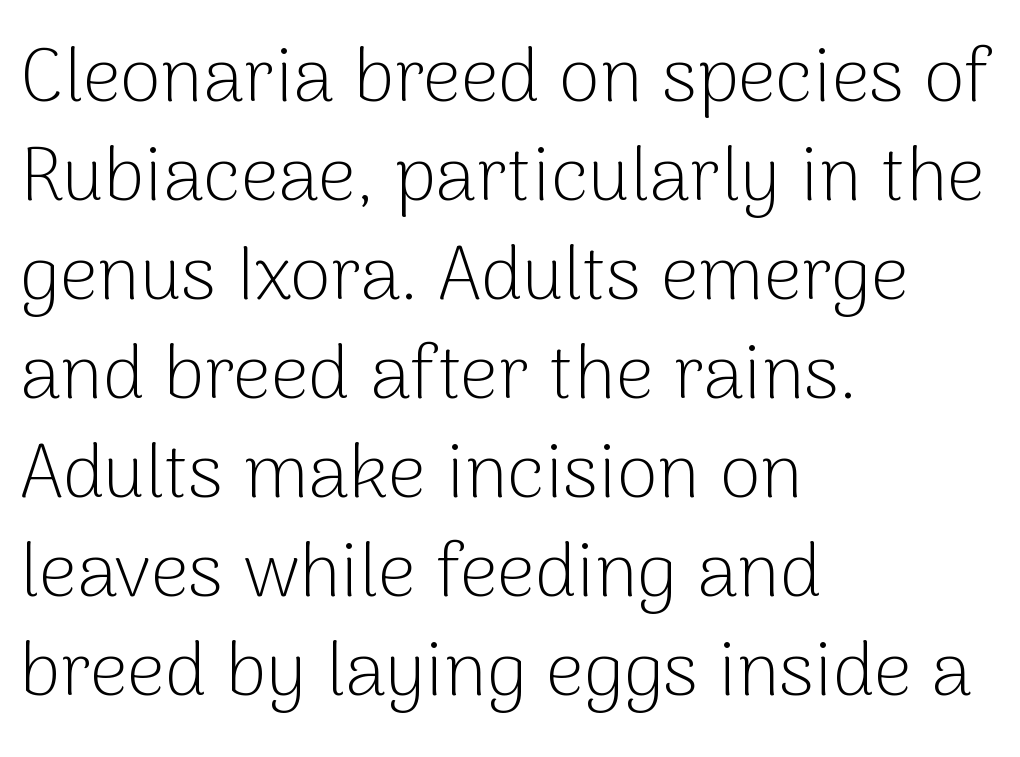
The image shows 75 px light sans-serif type, upright; set left-aligned, normal line spacing (1.32x), normal letter spacing, not underlined; low stroke contrast and a medium x-height.
